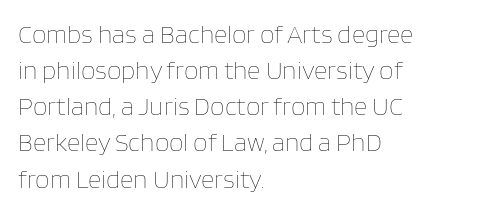
Teacher's note: observe the even left margin — that is flush-left alignment. Students, note that the glyphs here touch the page at normal intervals. Do the letters lean? They stand straight. Descenders hang freely into open space. Stem width sits at or under what a default text font uses.
